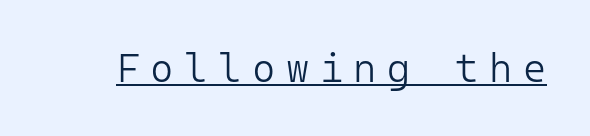
{"serif": "no", "italic": "no", "bold": "no", "weight": "light", "width": "normal", "stroke_contrast": "low", "x_height": "medium", "monospaced": "yes", "underline": "yes", "letter_spacing": "wide", "letter_spacing_em": 0.26, "glyph_px": 40}
